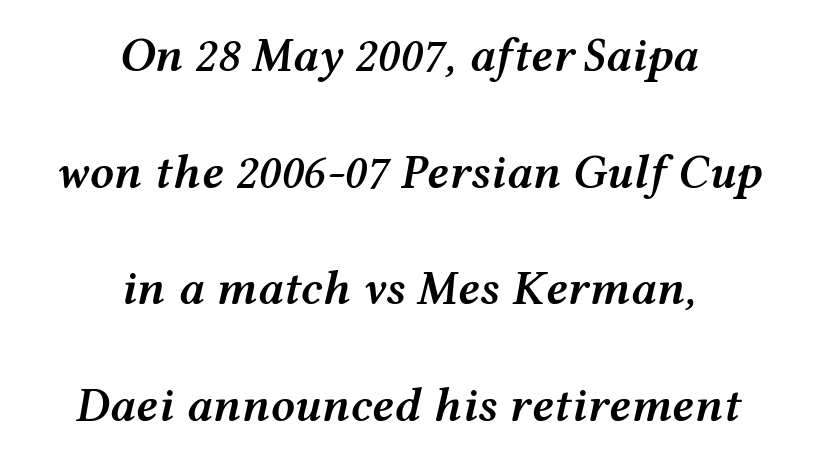
Q: Is the text bold? A: Semi-bold.
Q: Is the text italic (slanted)? A: Yes, it leans right by about 12 degrees.
Q: Is the text underlined? A: No.
Q: How is the paragraph aligned? A: Centered.
Q: Is the spacing between letters normal or unusually wide? A: Normal.
Q: Is the spacing between lines tight, normal or loose? A: Loose.
Q: Width (condensed, normal, or wide)? A: Wide.
Q: Stroke contrast? A: Medium.
Q: x-height? A: Medium.
Q: Monospaced? A: No.
